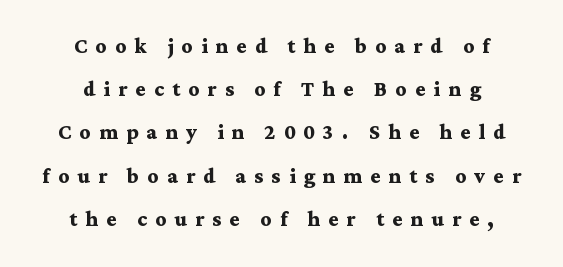
Q: Is the text bold? A: Yes.
Q: Is the text italic (slanted)? A: No, it is upright.
Q: Is the text underlined? A: No.
Q: How is the paragraph aligned? A: Centered.
Q: Is the spacing between letters normal or unusually wide? A: Unusually wide.
Q: Is the spacing between lines tight, normal or loose? A: Normal.
